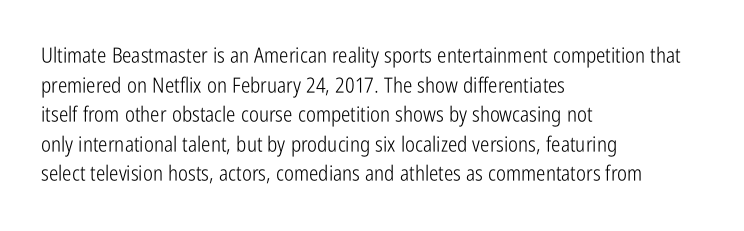
Q: Is the text bold? A: No.
Q: Is the text italic (slanted)? A: No, it is upright.
Q: Is the text underlined? A: No.
Q: How is the paragraph aligned? A: Left-aligned.
Q: Is the spacing between letters normal or unusually wide? A: Normal.
Q: Is the spacing between lines tight, normal or loose? A: Normal.
